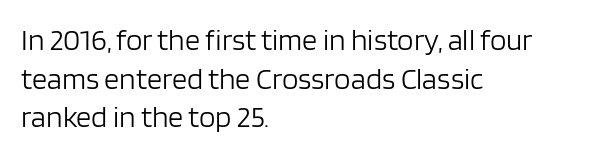
The image shows 30 px light sans-serif type, upright; set left-aligned, normal line spacing (1.29x), normal letter spacing, not underlined; low stroke contrast and a large x-height.
